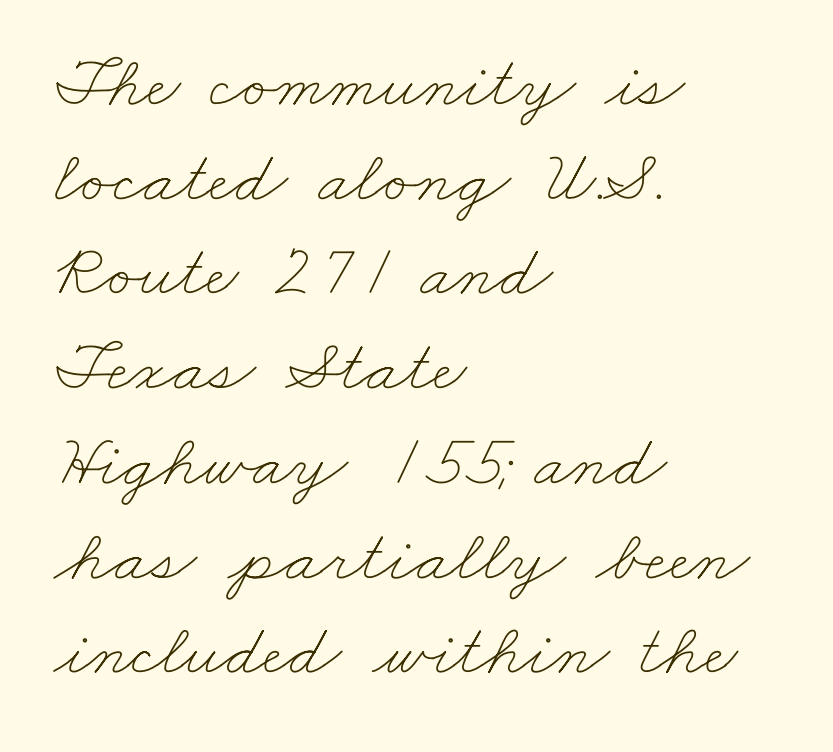
{"bold": "no", "weight": "thin", "width": "wide", "stroke_contrast": "low", "x_height": "small", "monospaced": "no", "underline": "no", "align": "left", "line_spacing": "normal", "line_spacing_ratio": 1.28, "letter_spacing": "normal", "letter_spacing_em": 0.0, "glyph_px": 74}
